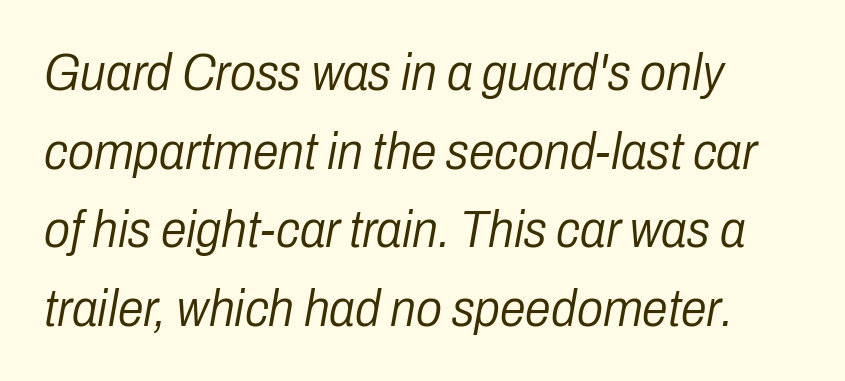
The image shows 52 px light, condensed type, italic (leaning right); set left-aligned, normal line spacing (1.51x), normal letter spacing, not underlined; low stroke contrast and a medium x-height.
